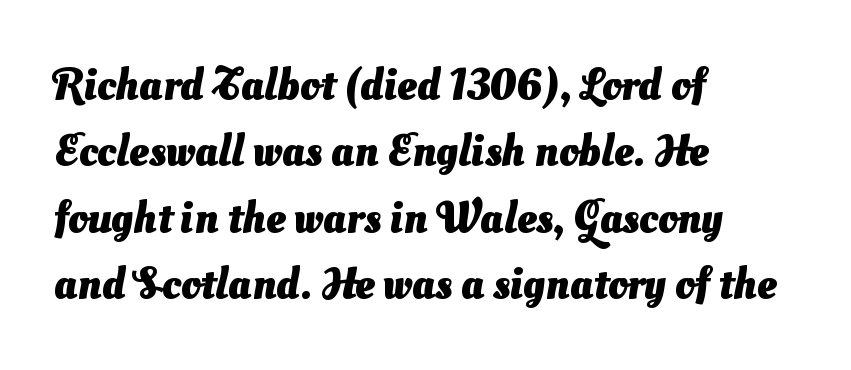
{"serif": "no", "bold": "yes", "weight": "heavy", "width": "normal", "stroke_contrast": "medium", "x_height": "small", "monospaced": "no", "underline": "no", "align": "left", "line_spacing": "normal", "line_spacing_ratio": 1.51, "letter_spacing": "normal", "letter_spacing_em": 0.0, "glyph_px": 44}
